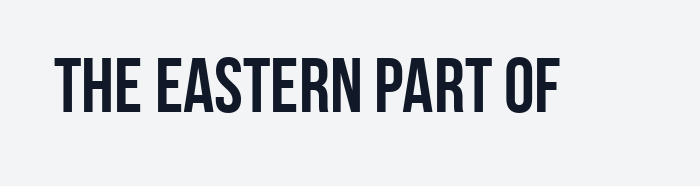
Each letter keeps its own natural width here, so spacing adapts to shape. Serifs: no, the terminals of the letterforms are clean. Its strokes are broad and dark, the hallmark of bold type. The area under the type is left untouched. The line texture is even and compact thanks to regular tracking.
